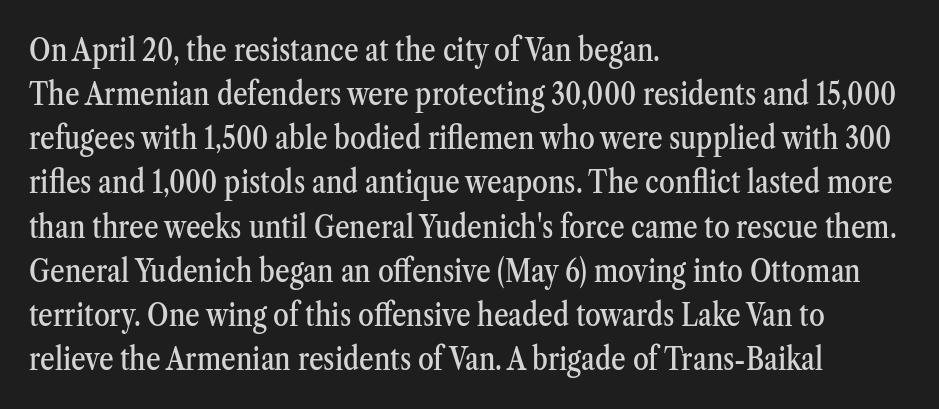
Q: Is the text italic (slanted)? A: No, it is upright.
Q: Is the typeface a serif or a sans-serif typeface? A: Serif.
Q: Is the text underlined? A: No.
Q: How is the paragraph aligned? A: Left-aligned.
Q: Is the spacing between letters normal or unusually wide? A: Normal.
Q: Is the spacing between lines tight, normal or loose? A: Normal.
Q: Width (condensed, normal, or wide)? A: Condensed.
Q: Stroke contrast? A: Medium.
Q: x-height? A: Medium.
Q: Monospaced? A: No.
